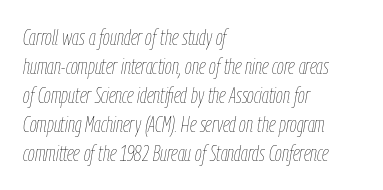
Q: Is the text bold? A: No.
Q: Is the text italic (slanted)? A: Yes, it leans right by about 9 degrees.
Q: Is the text underlined? A: No.
Q: How is the paragraph aligned? A: Left-aligned.
Q: Is the spacing between letters normal or unusually wide? A: Normal.
Q: Is the spacing between lines tight, normal or loose? A: Normal.
